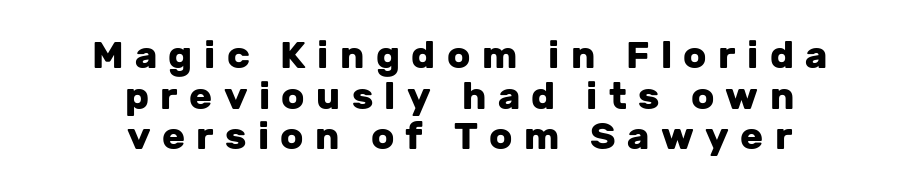
The image shows 38 px heavy sans-serif type, upright; set centered, tight line spacing (1.07x), unusually wide letter spacing (+0.3 em), not underlined; low stroke contrast and a medium x-height.
